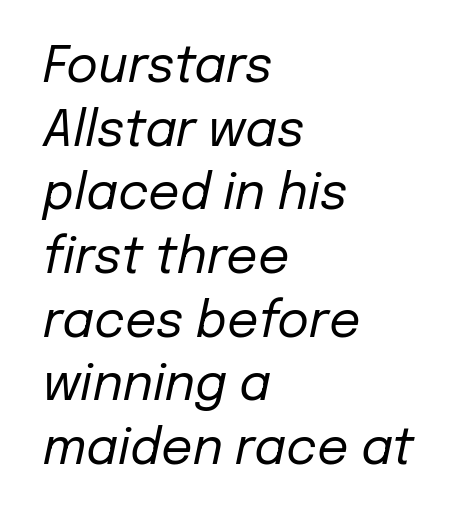
The image shows 49 px regular-weight type, italic (leaning right); set left-aligned, normal line spacing (1.3x), normal letter spacing, not underlined; low stroke contrast and a medium x-height.
